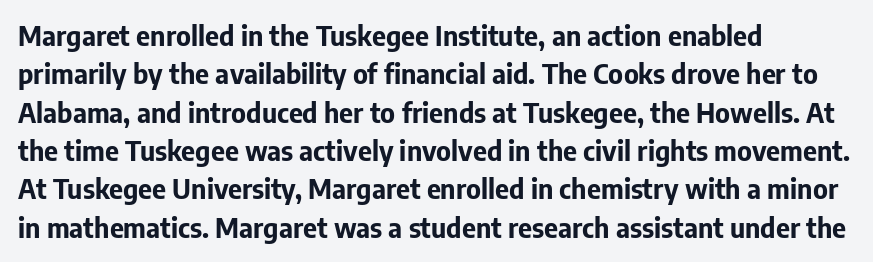
Glyph-to-glyph distance matches everyday printed text. Notice how thick the strokes are: this is what a full bold looks like. A normal amount of white space separates one row of letters from the next. Only glyphs here, with clear space below each row. Vertical strokes here are truly vertical.
